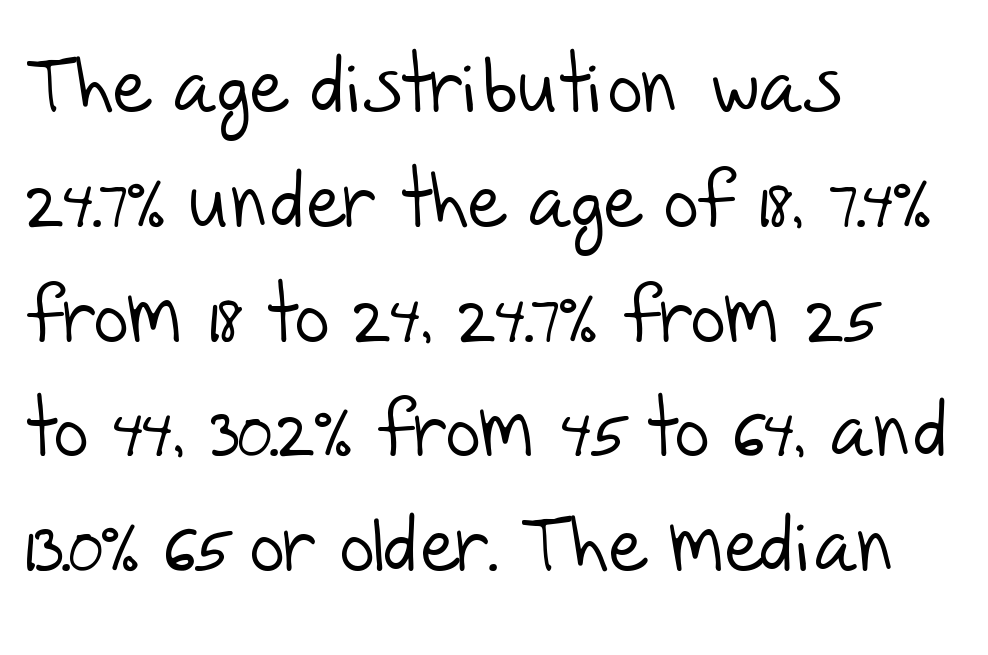
No extra tracking has been applied to these lines. To sum up the face: it is a sans, with no serifs. These glyphs show unthickened strokes, regular width or finer. Just letters on the line, the space beneath them empty. The rows are spaced the way most documents space them. In CSS terms this would be text-align: left.
